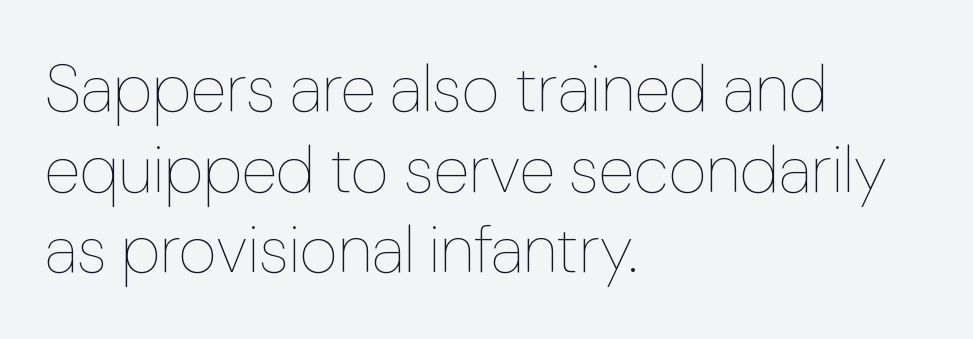
The image shows 66 px thin type, upright; set left-aligned, line spacing 1.22x, normal letter spacing, not underlined; low stroke contrast and a medium x-height.
